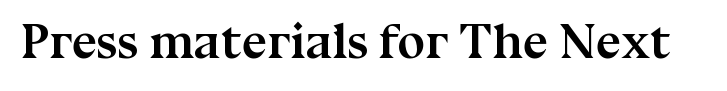
Q: Is the text bold? A: Yes.
Q: Is the text italic (slanted)? A: No, it is upright.
Q: Is the typeface a serif or a sans-serif typeface? A: Serif.
Q: Is the text underlined? A: No.
Q: Is the spacing between letters normal or unusually wide? A: Normal.
Q: Width (condensed, normal, or wide)? A: Normal.
Q: Stroke contrast? A: Medium.
Q: x-height? A: Medium.
Q: Monospaced? A: No.
